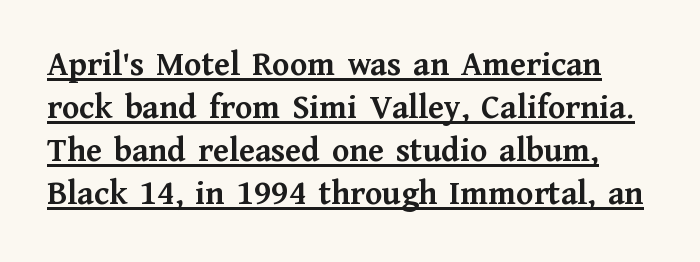
{"serif": "yes", "italic": "no", "bold": "yes", "weight": "semibold", "width": "normal", "stroke_contrast": "medium", "x_height": "medium", "monospaced": "no", "underline": "yes", "line_spacing_ratio": 1.23, "letter_spacing": "normal", "letter_spacing_em": 0.0, "glyph_px": 35}
